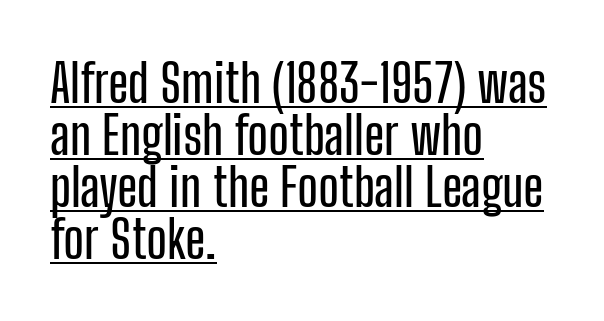
The image shows 53 px condensed sans-serif type, upright; set left-aligned, tight line spacing (0.98x), normal letter spacing, underlined; low stroke contrast and a medium x-height.
